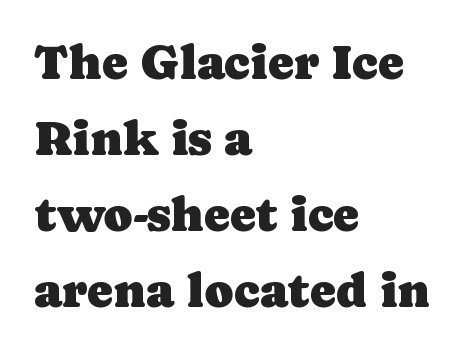
Q: Is the text italic (slanted)? A: No, it is upright.
Q: Is the typeface a serif or a sans-serif typeface? A: Serif.
Q: Is the text underlined? A: No.
Q: How is the paragraph aligned? A: Left-aligned.
Q: Is the spacing between letters normal or unusually wide? A: Normal.
Q: Is the spacing between lines tight, normal or loose? A: Normal.
Q: Width (condensed, normal, or wide)? A: Normal.
Q: Stroke contrast? A: Low.
Q: x-height? A: Medium.
Q: Monospaced? A: No.
